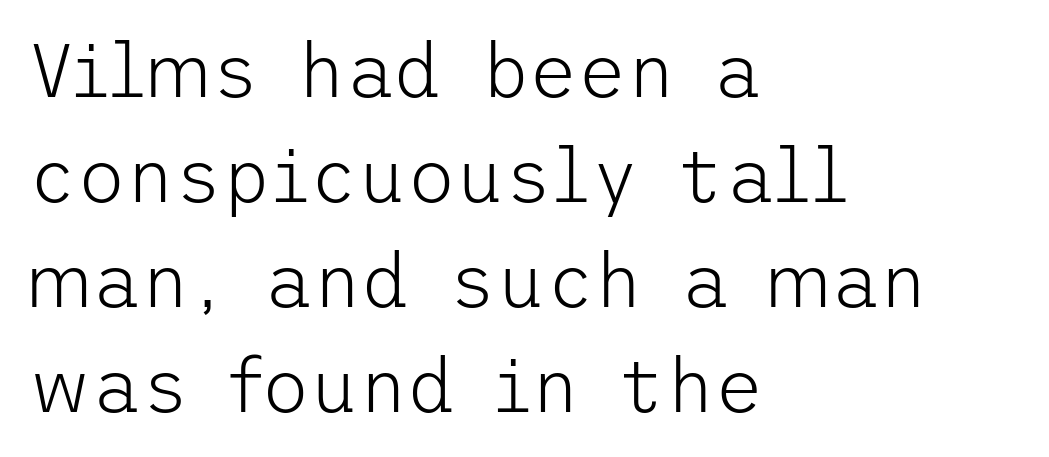
The image shows 75 px light sans-serif type, upright; set left-aligned, normal line spacing (1.4x), normal letter spacing, not underlined; low stroke contrast and a medium x-height.
